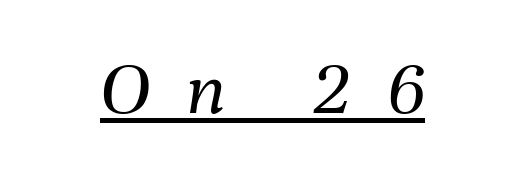
Stem width sits at or under what a default text font uses. A typesetter would call this proportional, since set widths differ per character. You can tell it's italic because the verticals aren't actually vertical. This sample uses expanded letter spacing, leaving extra air between glyphs. Honestly, the underline is the first thing you notice here. Does the copy run flush right? No — it is centered line by line.
